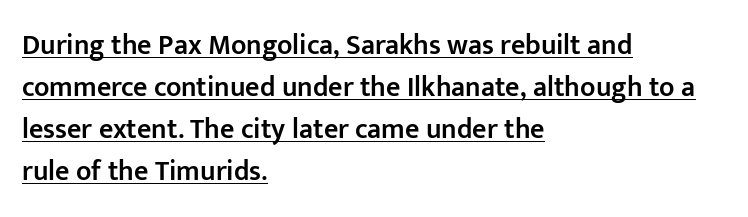
Check the space under the baseline: a stroke is drawn there. Layout note: lines flush left. Font category for this specimen: sans-serif. Reading down the column, the eye jumps a familiar distance to each next line.
